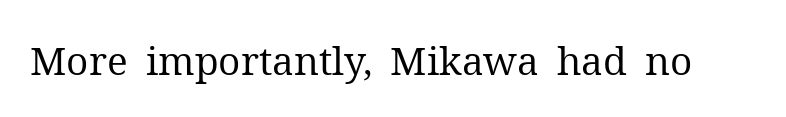
{"serif": "yes", "italic": "no", "bold": "no", "weight": "regular", "width": "normal", "stroke_contrast": "medium", "x_height": "medium", "monospaced": "no", "underline": "no", "letter_spacing": "normal", "letter_spacing_em": 0.0, "glyph_px": 39}
